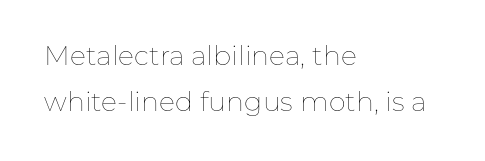
Q: Is the text bold? A: No.
Q: Is the text italic (slanted)? A: No, it is upright.
Q: Is the text underlined? A: No.
Q: How is the paragraph aligned? A: Left-aligned.
Q: Is the spacing between letters normal or unusually wide? A: Normal.
Q: Is the spacing between lines tight, normal or loose? A: Normal.
